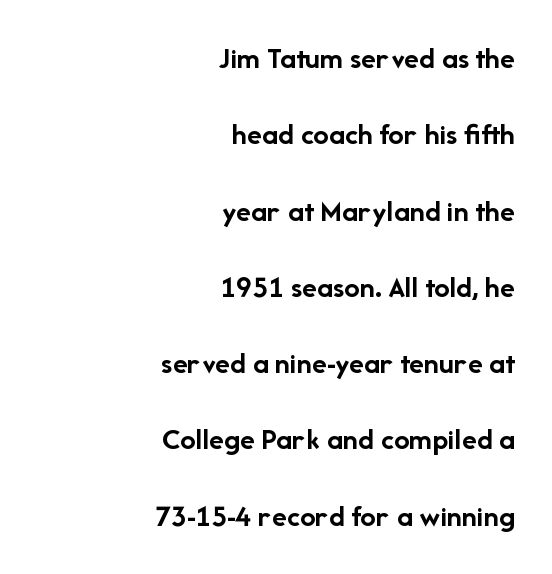
Typographically, this falls in the sans-serif category. In terms of weight, the rendering is a true, heavy bold. The font's upright variant was chosen for this text. Underlining? Definitely not there.
